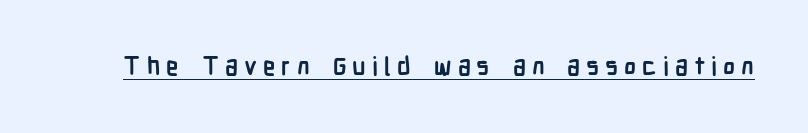
The image shows 25 px bold type, upright; set unusually wide letter spacing (+0.24 em), underlined.
